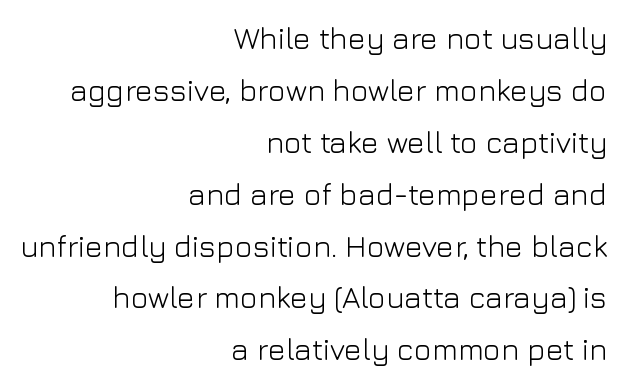
A bare baseline throughout the passage. Character widths vary here, with narrow letters taking less room than wide ones. Posture: straight, roman, zero tilt. The type family on display is of the sans-serif kind.
